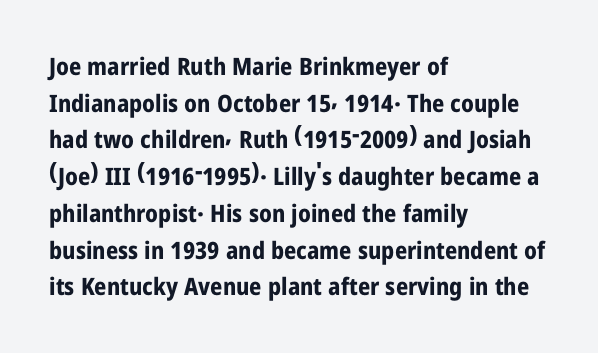
A typesetter would call this zero additional tracking. The letters stand upright; this is a roman face. Regular leading. The passage is arranged the way most books set body copy — flush left. Rule under the text: the space is simply empty. Strokes here are thick enough to call this a true bold.
